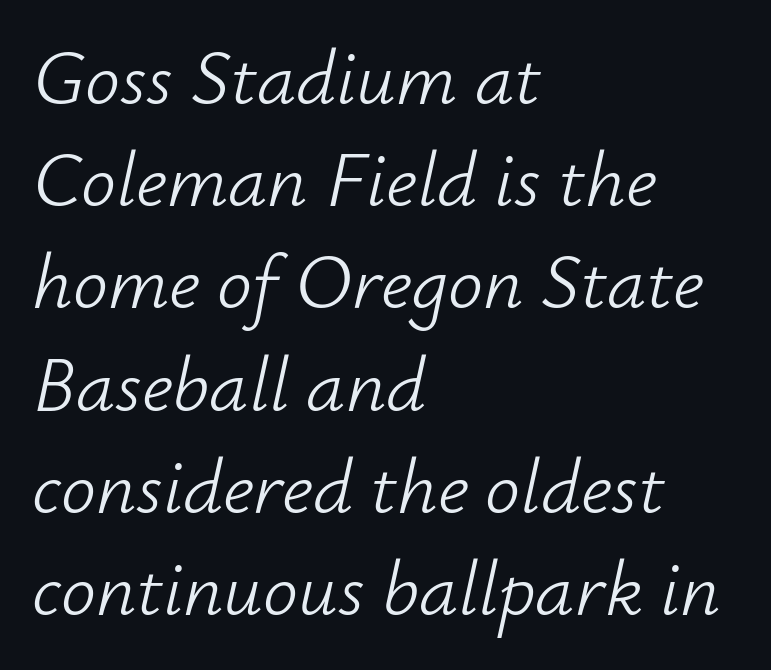
Q: Is the text bold? A: No.
Q: Is the text italic (slanted)? A: Yes, it leans right by about 12 degrees.
Q: Is the text underlined? A: No.
Q: How is the paragraph aligned? A: Left-aligned.
Q: Is the spacing between letters normal or unusually wide? A: Normal.
Q: Is the spacing between lines tight, normal or loose? A: Normal.
Q: Width (condensed, normal, or wide)? A: Normal.
Q: Stroke contrast? A: Low.
Q: x-height? A: Small.
Q: Monospaced? A: No.
